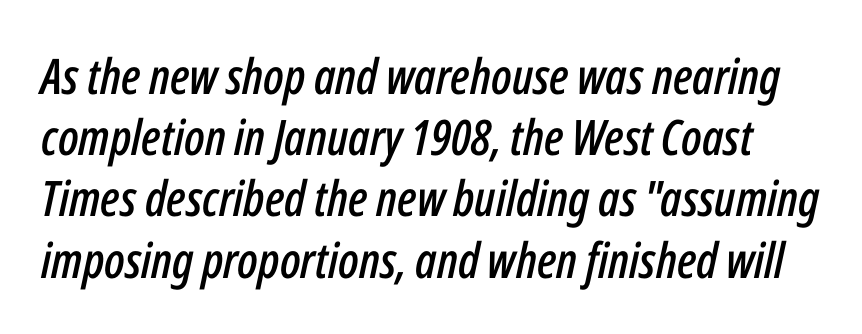
{"italic": "yes", "lean": "right", "slant_degrees": 12, "width": "condensed", "stroke_contrast": "low", "x_height": "medium", "monospaced": "no", "underline": "no", "line_spacing": "normal", "line_spacing_ratio": 1.25, "letter_spacing": "normal", "letter_spacing_em": 0.0, "glyph_px": 49}
